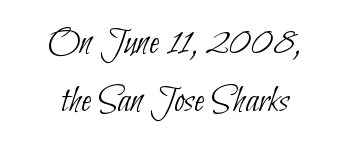
Q: Is the text bold? A: No.
Q: Is the typeface a serif or a sans-serif typeface? A: Sans-serif.
Q: Is the text underlined? A: No.
Q: How is the paragraph aligned? A: Centered.
Q: Is the spacing between letters normal or unusually wide? A: Normal.
Q: Is the spacing between lines tight, normal or loose? A: Normal.
Q: Width (condensed, normal, or wide)? A: Condensed.
Q: Stroke contrast? A: Low.
Q: x-height? A: Small.
Q: Monospaced? A: No.
